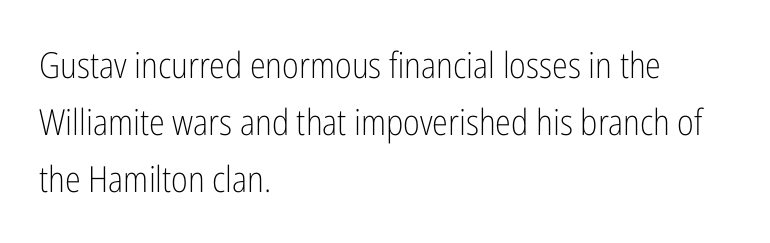
The font's upright variant was chosen for this text. Interline gaps are of average width in this sample. Here the designer chose a conventional face with non-uniform glyph widths. Unmarked baselines from the first word to the last. Vertical stems look standard width or narrower in stroke. Nothing sits at the stroke ends, so this counts as sans-serif.
